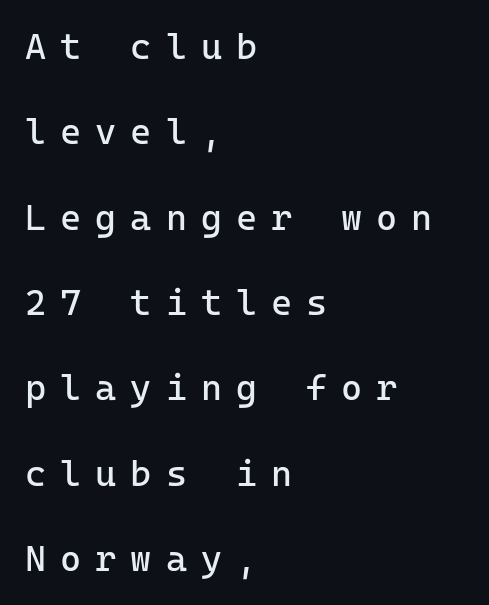
Think of a typewriter: that constant character pitch is what you see here. The gap between lines stays unmarked. Substantial extra tracking has been applied to these lines. Note: no serifs on the glyphs. These lines are set flush left with a ragged right edge.
